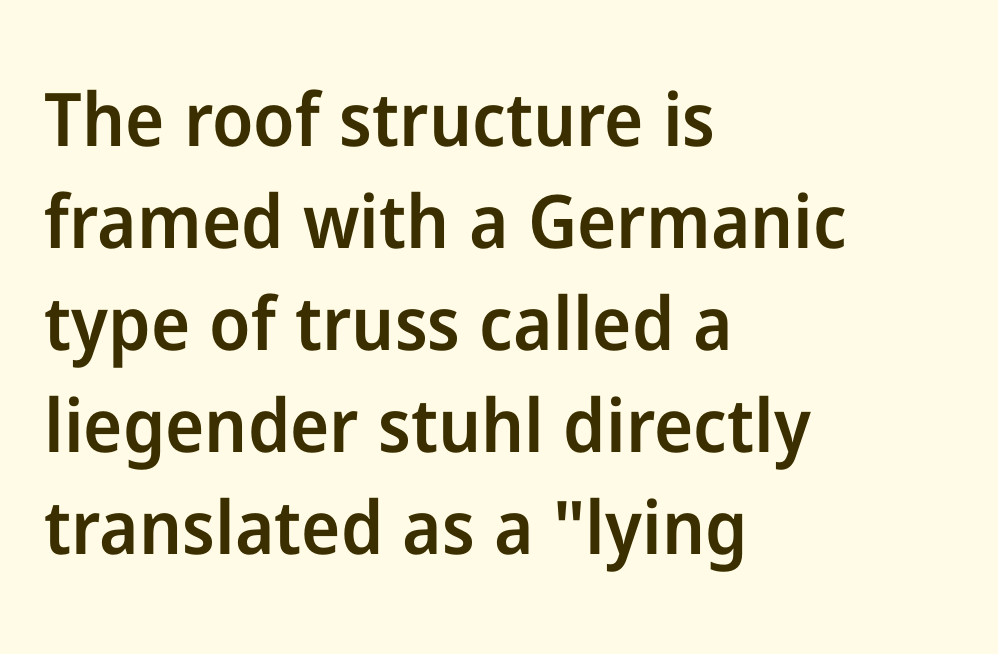
Decoration check: the copy has no underline. Varying glyph widths throughout — classic text-font behaviour. Set as a demibold, roughly 600 on the weight scale. In terms of letterspacing, this is plain default setting.
